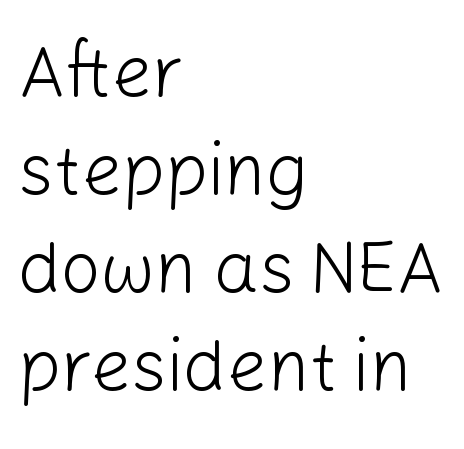
Notice how the stems are strictly vertical — no italics here. Lines of text with bare space underneath. One glance says typical: line gaps are just what's usual. The cut favours lightness, reaching ordinary text weight at its darkest.
